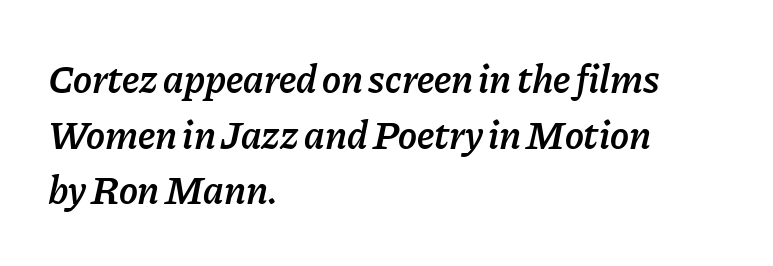
{"italic": "yes", "lean": "right", "slant_degrees": 11, "bold": "semi", "weight": "semibold", "width": "normal", "stroke_contrast": "low", "x_height": "medium", "monospaced": "no", "underline": "no", "align": "left", "line_spacing": "normal", "line_spacing_ratio": 1.39, "letter_spacing": "normal", "letter_spacing_em": 0.0, "glyph_px": 40}
